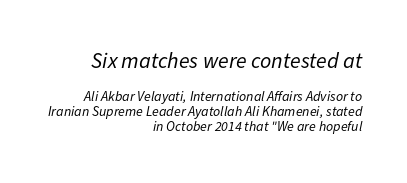
Q: Is the text bold? A: No.
Q: Is the text italic (slanted)? A: Yes, it leans right by about 11 degrees.
Q: Is the text underlined? A: No.
Q: How is the paragraph aligned? A: Right-aligned.
Q: Is the spacing between letters normal or unusually wide? A: Normal.
Q: Is the spacing between lines tight, normal or loose? A: Tight.
Q: Which block of text is set in a larger size, the first (top) or the second (bottom)? A: The first (top) one.
